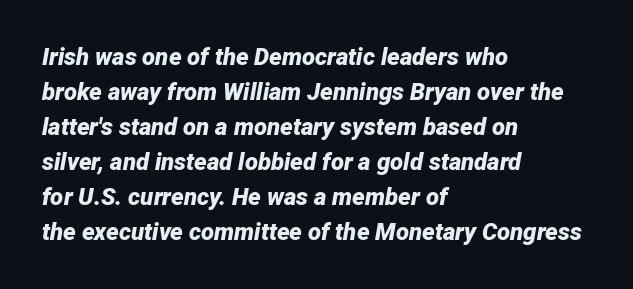
Look at the tracking — it's just the regular setting, nothing added. Heavy, bold letterforms. Yep, that's italic — everything's leaning. The paragraph shown leans on its left margin. Nobody drew a line under any word here.
